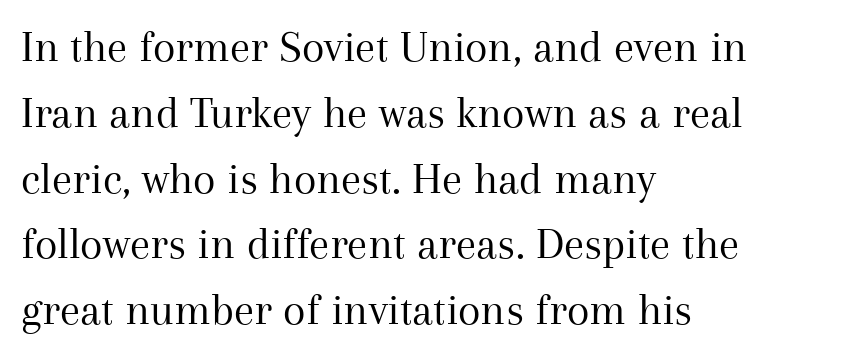
{"serif": "yes", "italic": "no", "bold": "no", "weight": "regular", "width": "normal", "stroke_contrast": "medium", "x_height": "medium", "monospaced": "no", "underline": "no", "align": "left", "line_spacing": "normal", "line_spacing_ratio": 1.43, "letter_spacing": "normal", "letter_spacing_em": 0.0, "glyph_px": 46}
